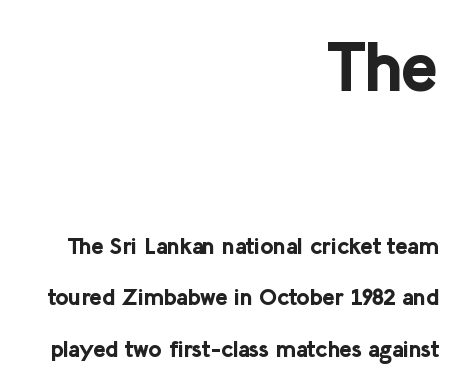
{"serif": "no", "italic": "no", "bold": "yes", "weight": "bold", "width": "normal", "stroke_contrast": "low", "x_height": "medium", "monospaced": "no", "underline": "no", "align": "right", "line_spacing": "loose", "line_spacing_ratio": 2.23, "letter_spacing": "normal", "letter_spacing_em": 0.0, "larger_block": "first", "size_ratio": 3.0, "glyph_px": 69}
